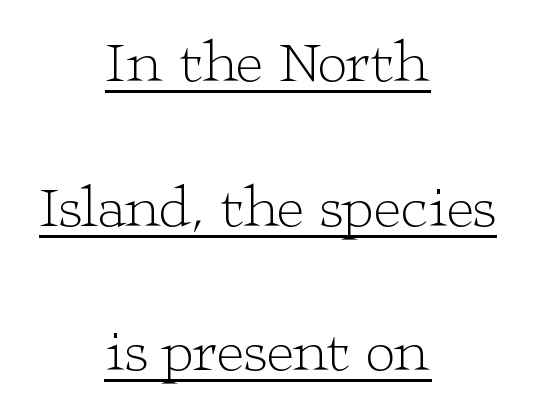
Q: Is the text bold? A: No.
Q: Is the text italic (slanted)? A: No, it is upright.
Q: Is the typeface a serif or a sans-serif typeface? A: Serif.
Q: Is the text underlined? A: Yes.
Q: How is the paragraph aligned? A: Centered.
Q: Is the spacing between letters normal or unusually wide? A: Normal.
Q: Is the spacing between lines tight, normal or loose? A: Loose.
Q: Width (condensed, normal, or wide)? A: Wide.
Q: Stroke contrast? A: Low.
Q: x-height? A: Medium.
Q: Monospaced? A: No.
